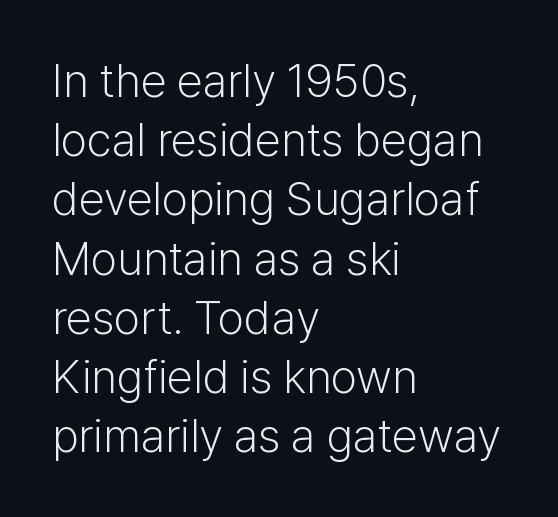
Q: Is the text bold? A: No.
Q: Is the text italic (slanted)? A: No, it is upright.
Q: Is the typeface a serif or a sans-serif typeface? A: Sans-serif.
Q: Is the text underlined? A: No.
Q: How is the paragraph aligned? A: Left-aligned.
Q: Is the spacing between letters normal or unusually wide? A: Normal.
Q: Is the spacing between lines tight, normal or loose? A: Normal.
Q: Width (condensed, normal, or wide)? A: Normal.
Q: Stroke contrast? A: Low.
Q: x-height? A: Medium.
Q: Monospaced? A: No.
